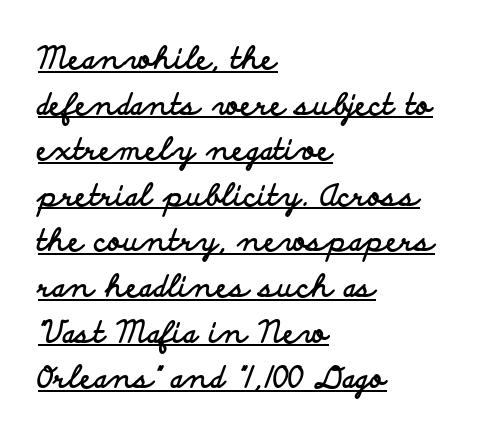
Q: Is the text bold? A: Yes.
Q: Is the text italic (slanted)? A: Yes.
Q: Is the typeface a serif or a sans-serif typeface? A: Sans-serif.
Q: Is the text underlined? A: Yes.
Q: How is the paragraph aligned? A: Left-aligned.
Q: Is the spacing between letters normal or unusually wide? A: Normal.
Q: Is the spacing between lines tight, normal or loose? A: Normal.
Q: Width (condensed, normal, or wide)? A: Wide.
Q: Stroke contrast? A: Low.
Q: x-height? A: Small.
Q: Monospaced? A: No.
